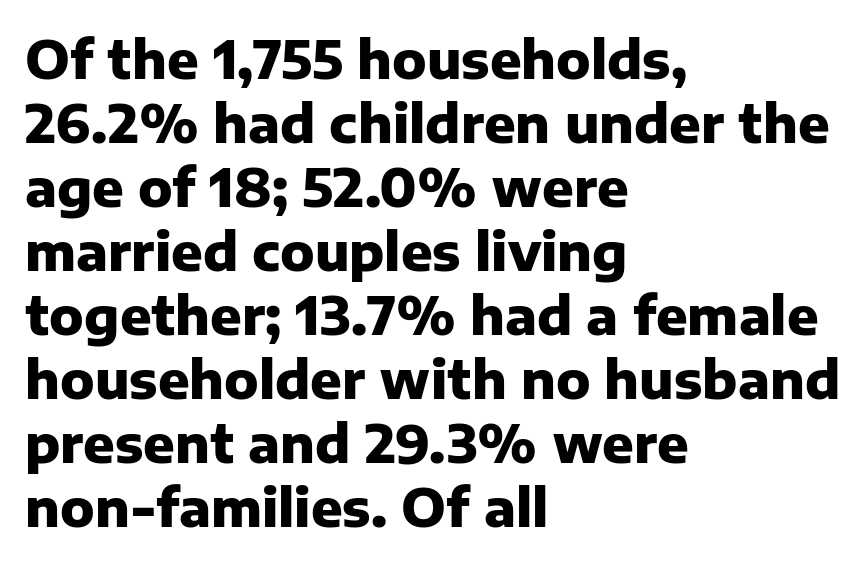
The passage shown is typed in a proportional face where columns would drift. The letterforms sit shoulder to shoulder at normal distance. Check under the words: just untouched page. The font family rendered here belongs to the sans-serif group.
